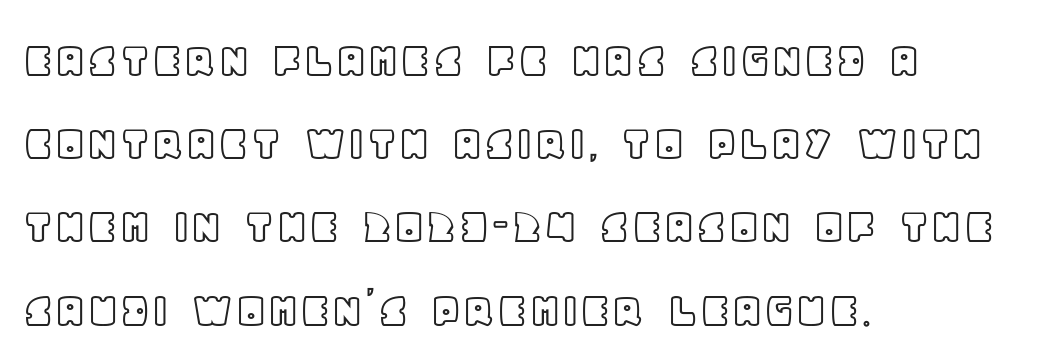
Q: Is the text italic (slanted)? A: No, it is upright.
Q: Is the text underlined? A: No.
Q: How is the paragraph aligned? A: Left-aligned.
Q: Is the spacing between letters normal or unusually wide? A: Normal.
Q: Is the spacing between lines tight, normal or loose? A: Normal.
Q: Width (condensed, normal, or wide)? A: Normal.
Q: x-height? A: Large.
Q: Monospaced? A: No.
